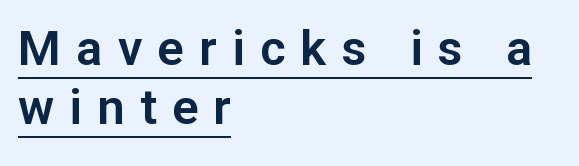
The rendering uses natural spacing where letterforms have individual widths. This rendering employs a face without finishing strokes, i.e., a sans-serif. How are the letters spaced? Widely, with obvious added tracking. Somebody hit Ctrl+U on this one — the words are underlined.
